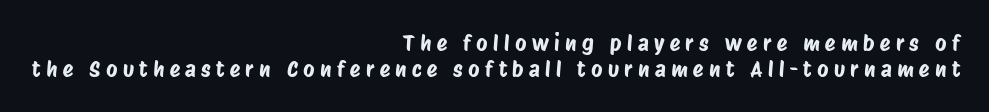
Q: Is the text underlined? A: No.
Q: How is the paragraph aligned? A: Right-aligned.
Q: Is the spacing between letters normal or unusually wide? A: Unusually wide.
